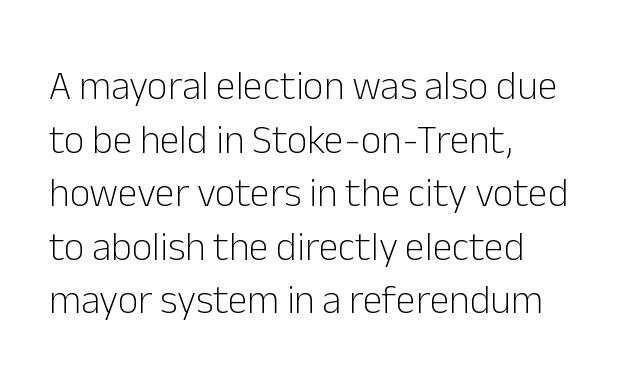
The image shows 40 px light sans-serif type, upright; set left-aligned, normal line spacing (1.34x), normal letter spacing, not underlined; low stroke contrast and a medium x-height.
